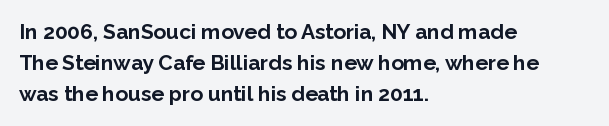
Q: Is the text bold? A: Yes.
Q: Is the text italic (slanted)? A: No, it is upright.
Q: Is the text underlined? A: No.
Q: How is the paragraph aligned? A: Left-aligned.
Q: Is the spacing between letters normal or unusually wide? A: Normal.
Q: Is the spacing between lines tight, normal or loose? A: Normal.
